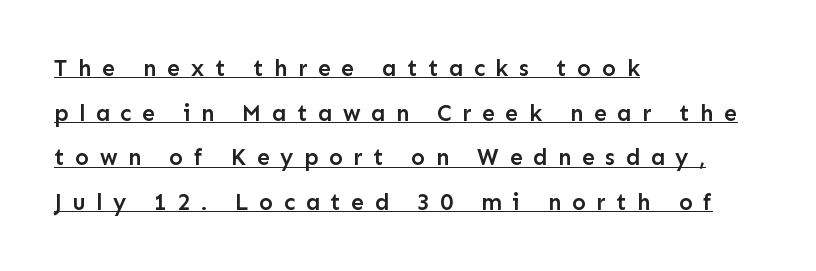
{"italic": "no", "bold": "semi", "underline": "yes", "align": "left", "line_spacing": "loose", "line_spacing_ratio": 1.94, "letter_spacing": "wide", "letter_spacing_em": 0.46, "glyph_px": 23}
